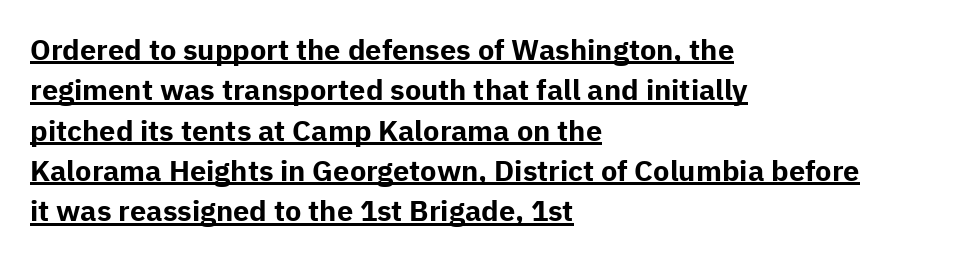
{"serif": "no", "italic": "no", "bold": "yes", "weight": "bold", "width": "normal", "stroke_contrast": "low", "x_height": "medium", "monospaced": "no", "underline": "yes", "align": "left", "line_spacing": "normal", "line_spacing_ratio": 1.39, "letter_spacing": "normal", "letter_spacing_em": 0.0, "glyph_px": 29}
